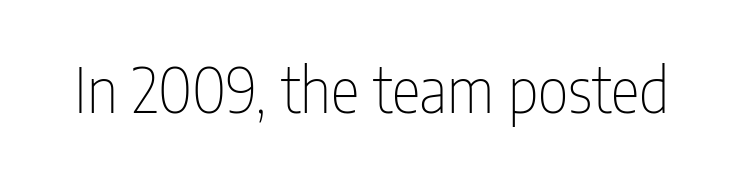
{"serif": "no", "italic": "no", "bold": "no", "weight": "thin", "width": "condensed", "stroke_contrast": "low", "x_height": "medium", "monospaced": "no", "underline": "no", "letter_spacing": "normal", "letter_spacing_em": 0.0, "glyph_px": 61}
